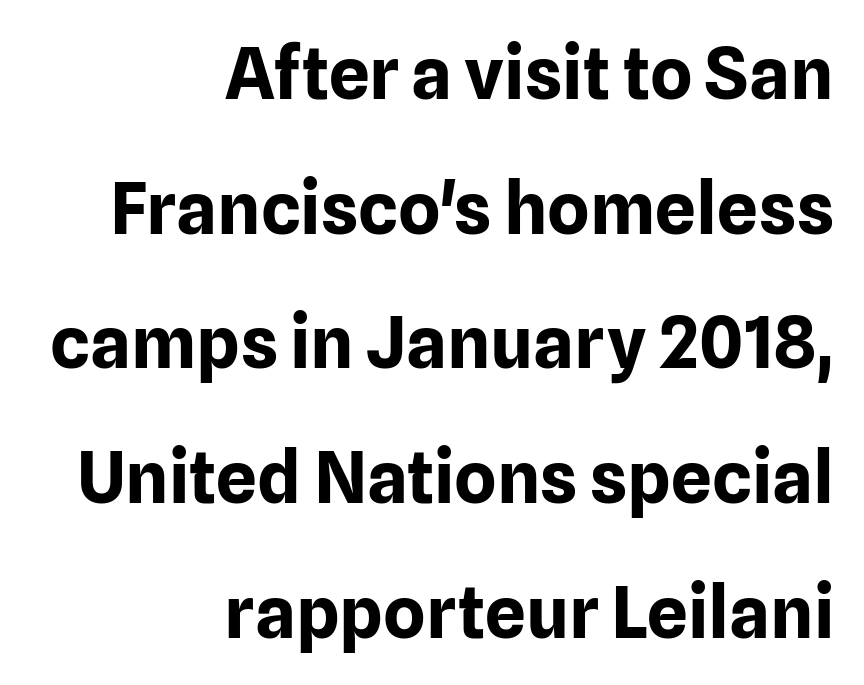
{"serif": "no", "italic": "no", "bold": "yes", "weight": "bold", "width": "normal", "stroke_contrast": "low", "x_height": "medium", "monospaced": "no", "underline": "no", "align": "right", "line_spacing_ratio": 1.87, "letter_spacing": "normal", "letter_spacing_em": 0.0, "glyph_px": 72}
